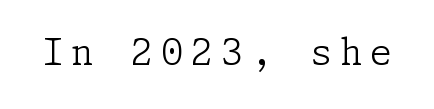
Q: Is the text bold? A: No.
Q: Is the text italic (slanted)? A: No, it is upright.
Q: Is the typeface a serif or a sans-serif typeface? A: Serif.
Q: Is the text underlined? A: No.
Q: Is the spacing between letters normal or unusually wide? A: Unusually wide.
Q: Width (condensed, normal, or wide)? A: Normal.
Q: Stroke contrast? A: Low.
Q: x-height? A: Medium.
